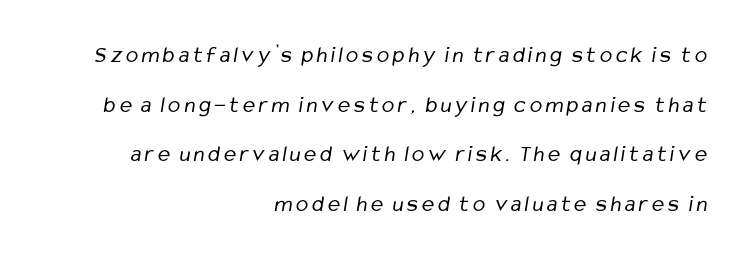
A great deal of white space separates one row of letters from the next. The passage shown is not bold in any degree. Notice how the passage keeps a crisp vertical edge on the right only. Letters rest on an invisible, unmarked baseline.
